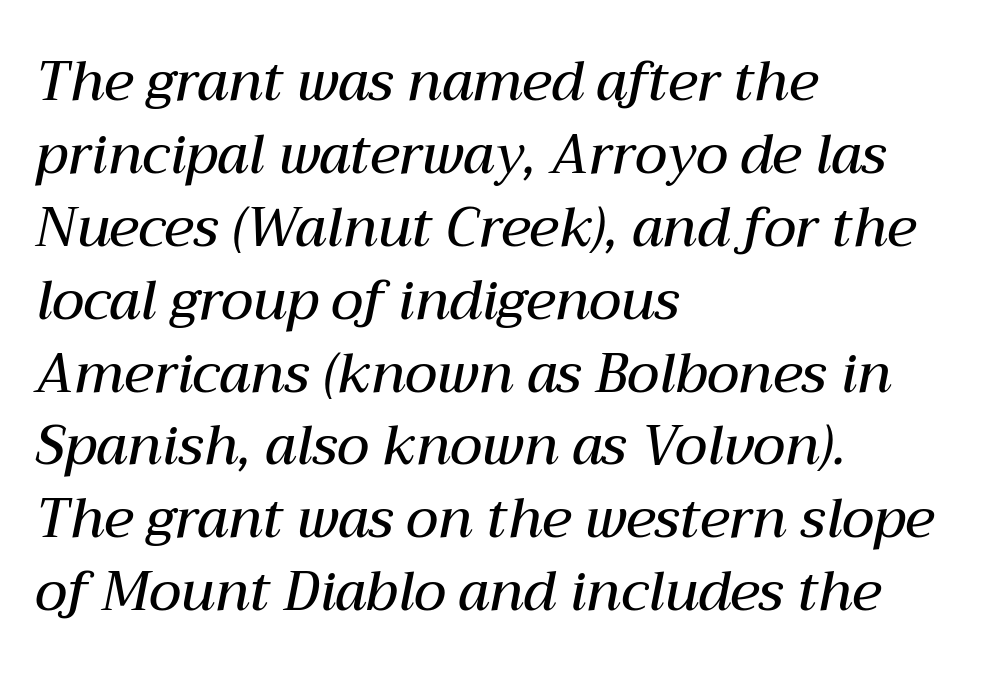
This rendering uses left alignment, leaving the right contour irregular. Tall strokes in this sample are angled rather than plumb. Has an underline been added? It has not. The block of text has a typical density, with ordinary space between rows. The glyphs have the mass of a demibold cut, below bold. You could not count columns in this text — the font is proportionally spaced.
